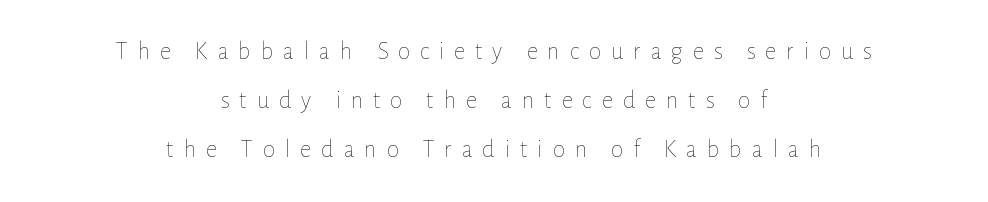
{"italic": "no", "bold": "no", "underline": "no", "align": "center", "line_spacing": "loose", "line_spacing_ratio": 1.97, "letter_spacing": "wide", "letter_spacing_em": 0.39, "glyph_px": 25}
